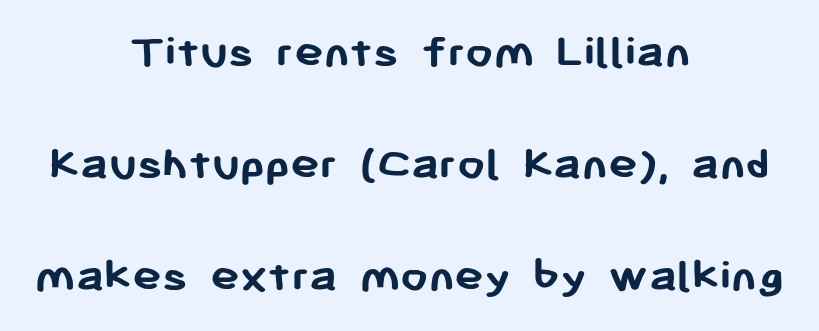
The image shows 49 px semibold sans-serif type, upright; set centered, loose line spacing (2.29x), normal letter spacing, not underlined; low stroke contrast and a medium x-height.
